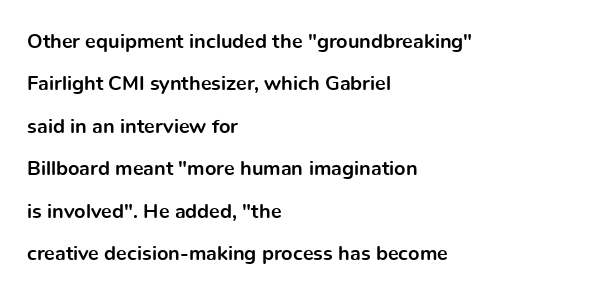
Quick note: interline space is abundant. These lines keep a tight, regular rhythm from letter to letter. Any mark beneath the type? The region is blank. The setting favours the left margin, as ordinary paragraphs usually do.
